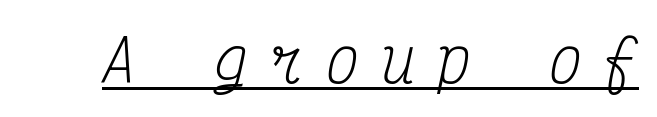
The image shows 58 px regular-weight, condensed serif type, italic (leaning right), monospaced; set unusually wide letter spacing (+0.36 em), underlined; medium stroke contrast and a medium x-height.
